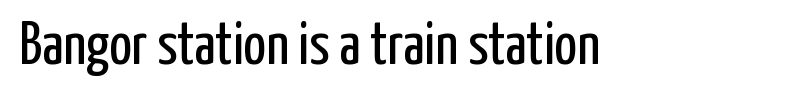
{"serif": "no", "italic": "no", "bold": "no", "weight": "regular", "width": "condensed", "stroke_contrast": "low", "x_height": "medium", "monospaced": "no", "underline": "no", "letter_spacing": "normal", "letter_spacing_em": 0.0, "glyph_px": 60}
